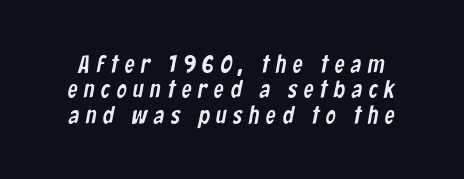
The image shows 25 px text type; set tight line spacing (1.02x), unusually wide letter spacing (+0.26 em), not underlined.
